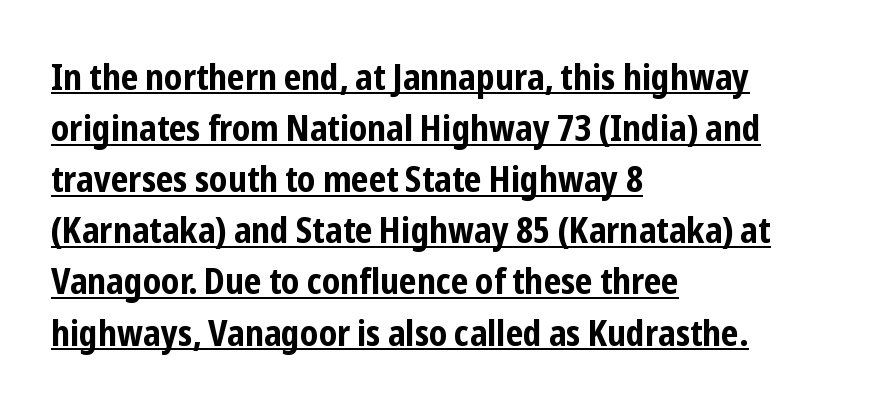
Students, note that the glyphs here touch the page at normal intervals. No feet cap the strokes, marking this as sans-serif type. The ragged edge is on the right, which tells us the setting is flush left. Every letter is thick-stroked: bold, no question.
